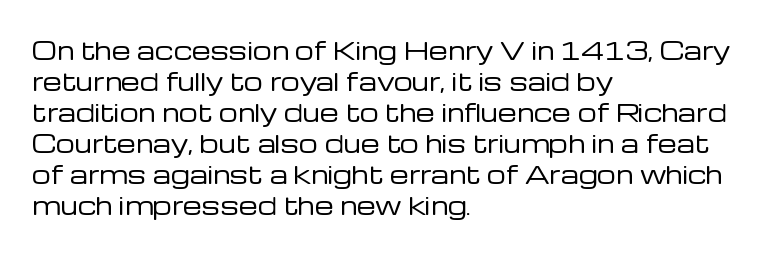
The image shows 24 px text type, upright; set left-aligned, normal line spacing (1.29x), normal letter spacing, not underlined.
